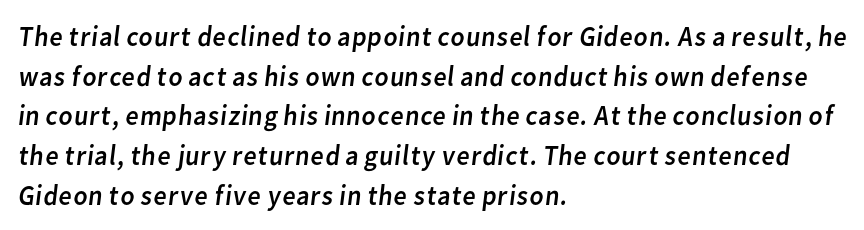
The image shows 29 px regular-weight sans-serif type; set left-aligned, normal line spacing (1.37x), normal letter spacing, not underlined; low stroke contrast and a medium x-height.
